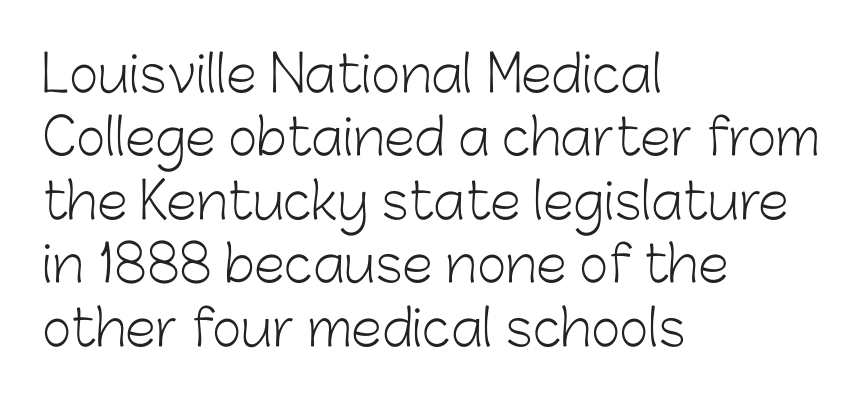
The gap between lines stays unmarked. Italic? Not at all — the glyphs are vertical. The passage is arranged the way most books set body copy — flush left. Interline gaps are of average width in this sample. Heaviness? Minimal to ordinary, like unemphasized prose. The glyphs in this specimen are sans serif.
